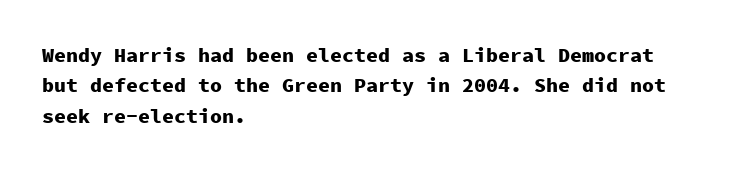
Q: Is the text bold? A: Yes.
Q: Is the text italic (slanted)? A: No, it is upright.
Q: Is the text underlined? A: No.
Q: How is the paragraph aligned? A: Left-aligned.
Q: Is the spacing between letters normal or unusually wide? A: Normal.
Q: Is the spacing between lines tight, normal or loose? A: Normal.
